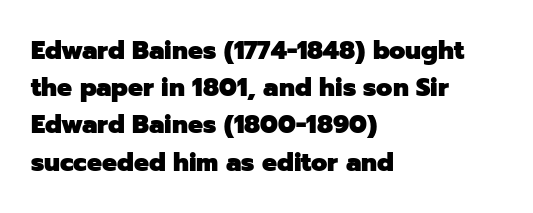
{"italic": "no", "bold": "yes", "underline": "no", "align": "left", "line_spacing": "normal", "line_spacing_ratio": 1.49, "letter_spacing": "normal", "letter_spacing_em": 0.0, "glyph_px": 25}
